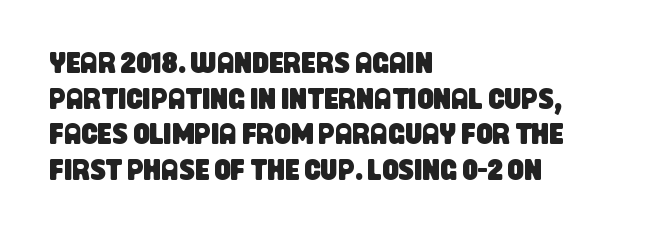
Q: Is the typeface a serif or a sans-serif typeface? A: Sans-serif.
Q: Is the text underlined? A: No.
Q: How is the paragraph aligned? A: Left-aligned.
Q: Is the spacing between letters normal or unusually wide? A: Normal.
Q: Width (condensed, normal, or wide)? A: Condensed.
Q: Stroke contrast? A: Low.
Q: x-height? A: Large.
Q: Monospaced? A: No.
